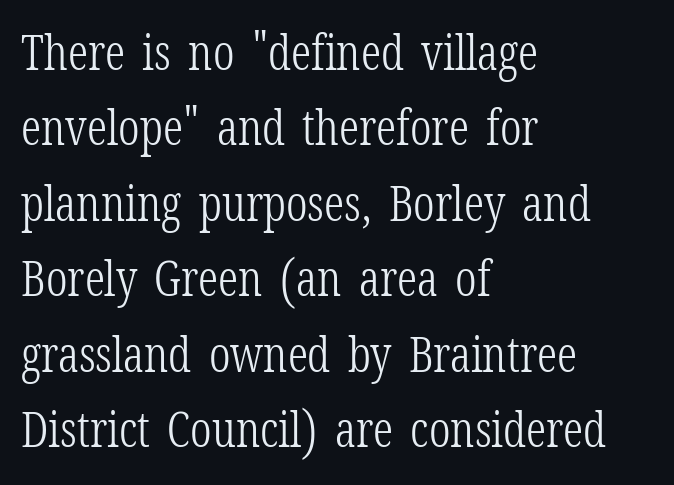
{"serif": "yes", "italic": "no", "bold": "no", "weight": "light", "width": "condensed", "stroke_contrast": "low", "x_height": "medium", "monospaced": "no", "underline": "no", "align": "left", "line_spacing": "normal", "line_spacing_ratio": 1.54, "letter_spacing": "normal", "letter_spacing_em": 0.0, "glyph_px": 49}
